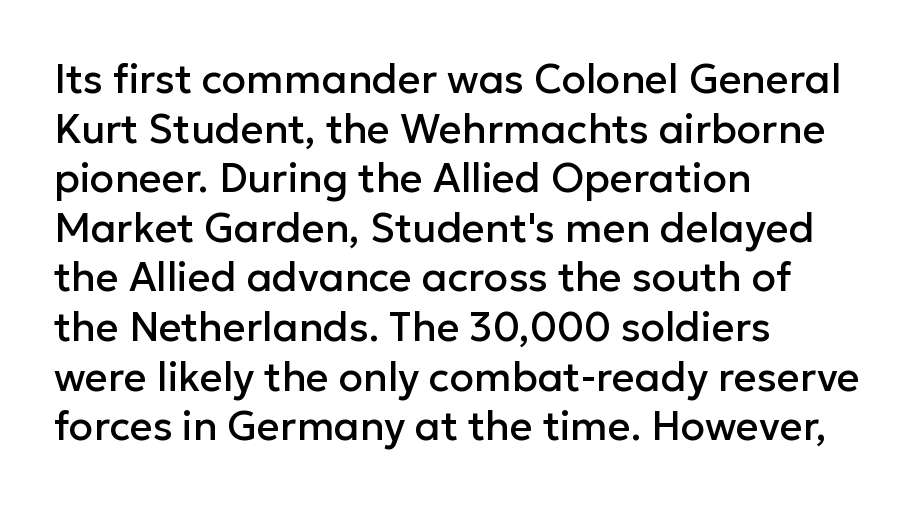
The passage shown is typed in a proportional face where columns would drift. Any mark beneath the type? The region is blank. The lines in this sample share a left origin and differ only in where they stop. Look at the bottom of the vertical strokes: they stop flat, with no serifs. Ascenders rise straight up at ninety degrees.
